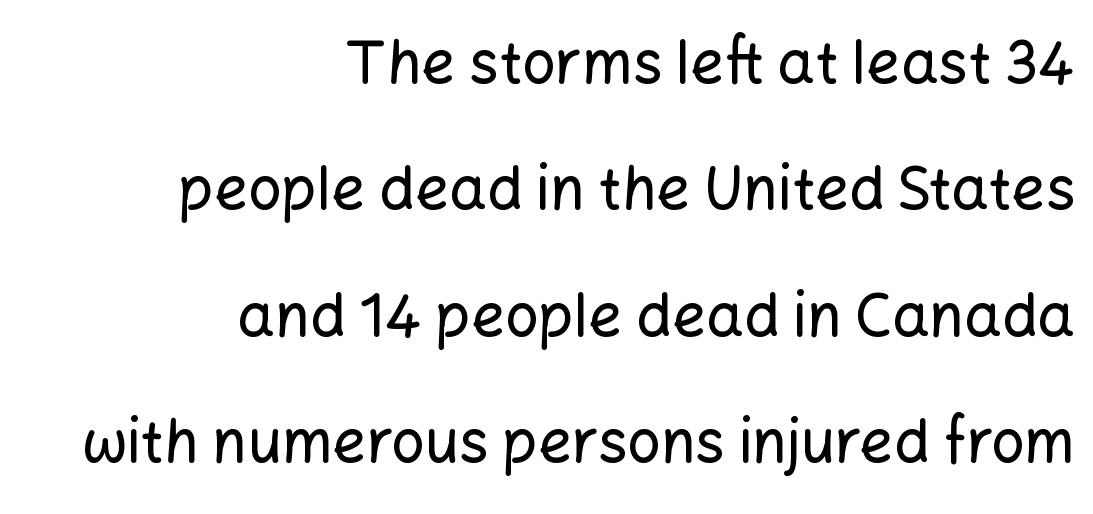
Where is the straight margin? On the right. The block of text is sparse from top to bottom, with ample space between rows. The passage shown is typed in a proportional face where columns would drift. No italicization has been applied; the sample stays upright. Any mark beneath the type? The region is blank. The horizontal fit of the characters is conventional and even.
